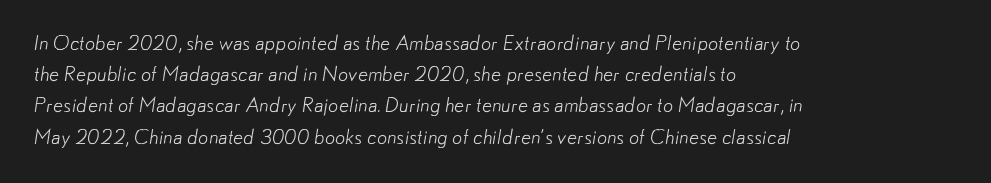
{"bold": "no", "underline": "no", "align": "left", "line_spacing": "normal", "line_spacing_ratio": 1.56, "letter_spacing": "normal", "letter_spacing_em": 0.0, "glyph_px": 20}
